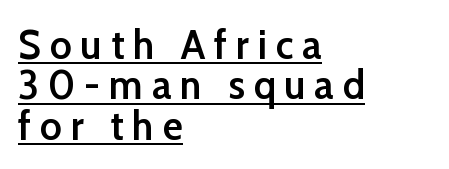
The image shows 42 px semibold sans-serif type, upright; set left-aligned, tight line spacing (0.96x), unusually wide letter spacing (+0.21 em), underlined; low stroke contrast and a medium x-height.
